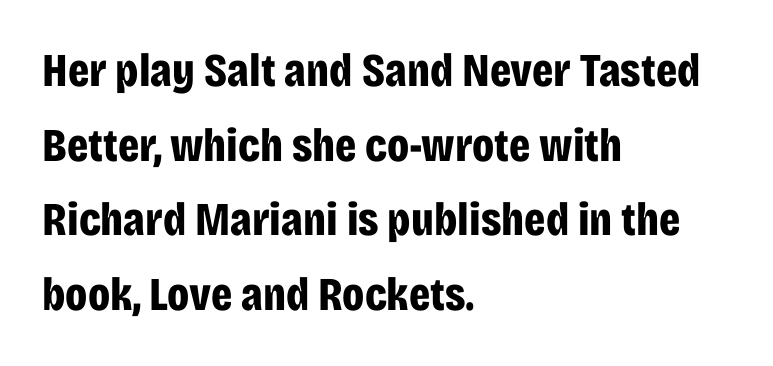
In terms of letterspacing, this is plain default setting. Notice how the stems are strictly vertical — no italics here. The letters carry no serifs — their stems end cleanly without finishing strokes. Casual observation: everything's shoved over to the left.
